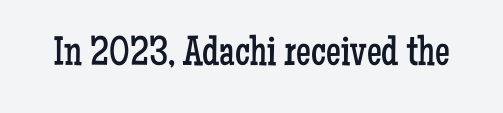
The image shows 42 px regular-weight, condensed serif type, upright; set normal letter spacing, not underlined; low stroke contrast and a medium x-height.
